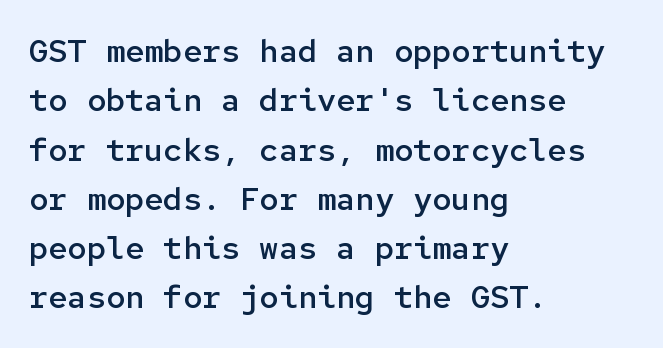
The letters stand upright; this is a roman face. The leading is moderate, giving the passage an even texture. The face used here is a semibold: visibly heavier than regular, lighter than bold. The gap between lines stays unmarked.
